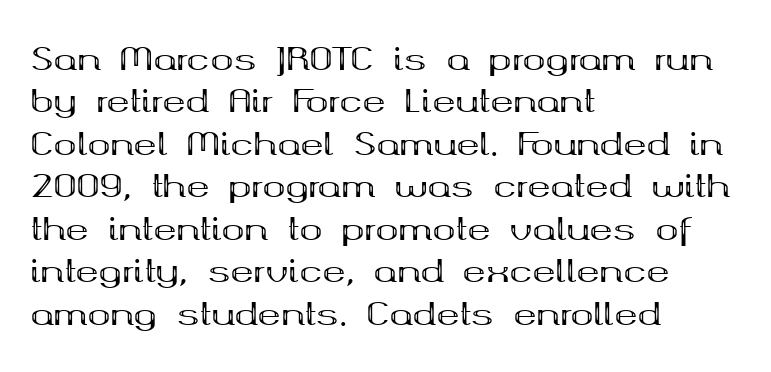
Q: Is the text bold? A: Yes.
Q: Is the text italic (slanted)? A: No, it is upright.
Q: Is the typeface a serif or a sans-serif typeface? A: Serif.
Q: Is the text underlined? A: No.
Q: How is the paragraph aligned? A: Left-aligned.
Q: Is the spacing between letters normal or unusually wide? A: Normal.
Q: Is the spacing between lines tight, normal or loose? A: Normal.
Q: Width (condensed, normal, or wide)? A: Wide.
Q: Stroke contrast? A: Medium.
Q: x-height? A: Medium.
Q: Monospaced? A: No.
